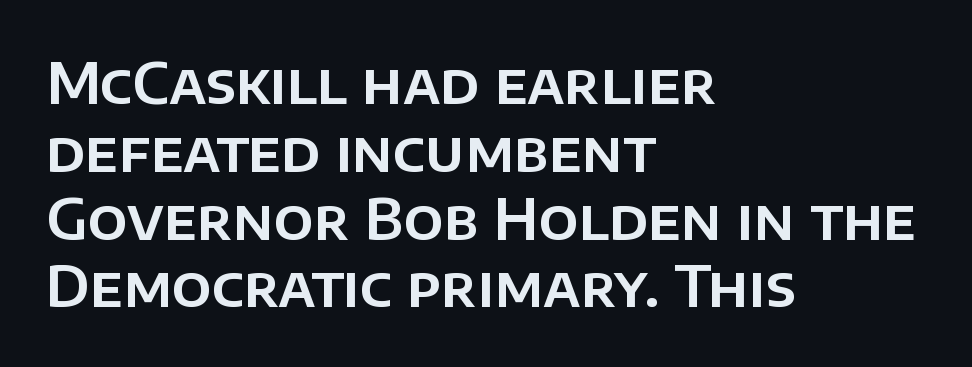
Q: Is the text italic (slanted)? A: No, it is upright.
Q: Is the typeface a serif or a sans-serif typeface? A: Sans-serif.
Q: Is the text underlined? A: No.
Q: How is the paragraph aligned? A: Left-aligned.
Q: Is the spacing between letters normal or unusually wide? A: Normal.
Q: Width (condensed, normal, or wide)? A: Normal.
Q: Stroke contrast? A: Low.
Q: x-height? A: Large.
Q: Monospaced? A: No.
